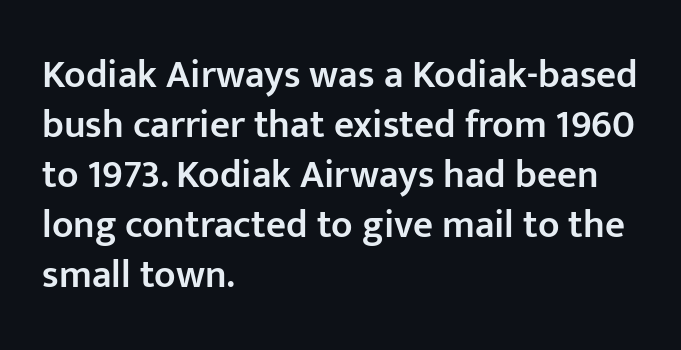
The image shows 39 px semibold sans-serif type, upright; set left-aligned, normal line spacing (1.28x), normal letter spacing, not underlined; low stroke contrast and a medium x-height.
